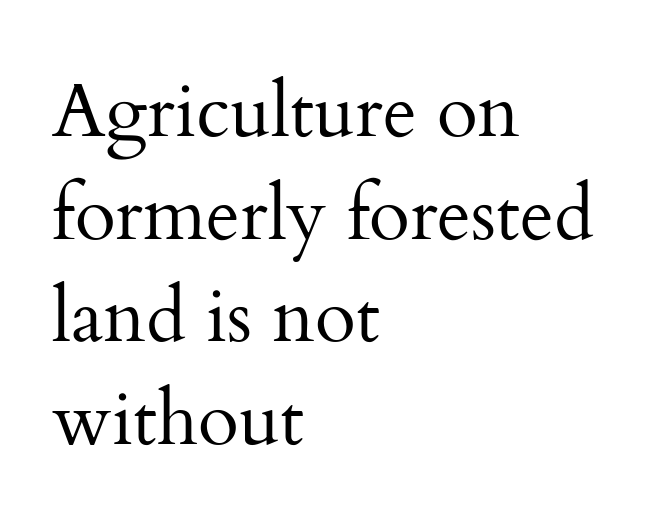
Q: Is the text bold? A: No.
Q: Is the text italic (slanted)? A: No, it is upright.
Q: Is the typeface a serif or a sans-serif typeface? A: Serif.
Q: Is the text underlined? A: No.
Q: How is the paragraph aligned? A: Left-aligned.
Q: Is the spacing between letters normal or unusually wide? A: Normal.
Q: Is the spacing between lines tight, normal or loose? A: Normal.
Q: Width (condensed, normal, or wide)? A: Normal.
Q: Stroke contrast? A: Medium.
Q: x-height? A: Small.
Q: Monospaced? A: No.
